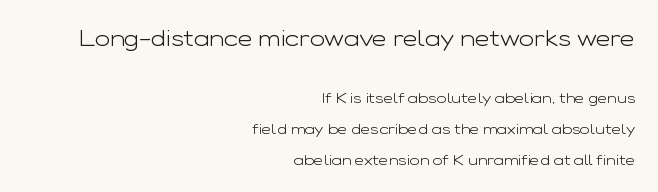
{"italic": "no", "bold": "no", "underline": "no", "align": "right", "line_spacing": "loose", "line_spacing_ratio": 2.04, "letter_spacing": "normal", "letter_spacing_em": 0.0, "larger_block": "first", "size_ratio": 1.53, "glyph_px": 23}
